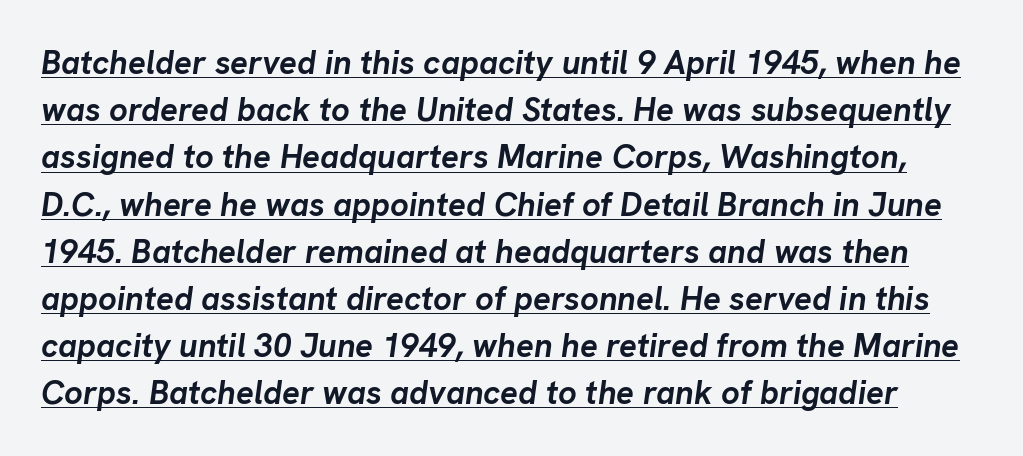
The image shows 33 px semibold type, italic (leaning right); set normal line spacing (1.43x), normal letter spacing, underlined; low stroke contrast and a medium x-height.
